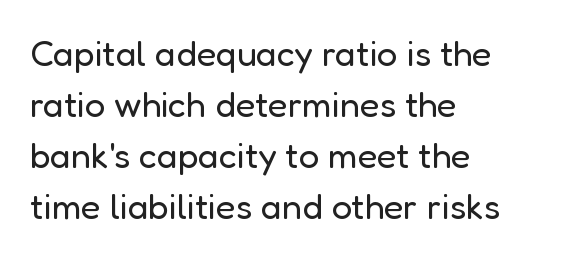
The image shows 36 px regular-weight sans-serif type, upright; set left-aligned, normal line spacing (1.42x), normal letter spacing, not underlined; low stroke contrast and a medium x-height.
